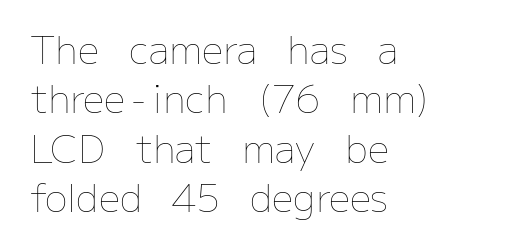
{"italic": "no", "bold": "no", "weight": "thin", "width": "normal", "stroke_contrast": "low", "x_height": "medium", "monospaced": "no", "underline": "no", "align": "left", "line_spacing": "normal", "line_spacing_ratio": 1.3, "letter_spacing": "normal", "letter_spacing_em": 0.0, "glyph_px": 38}
